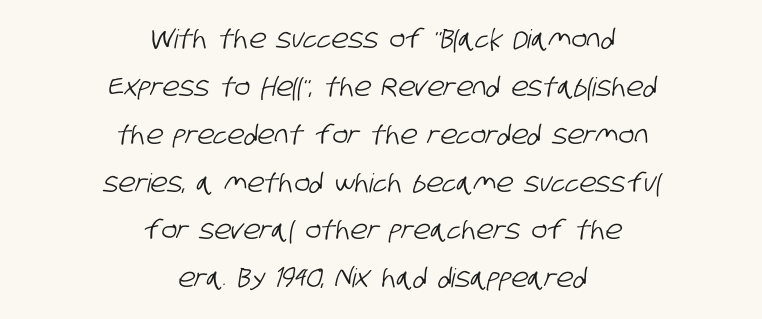
Q: Is the text underlined? A: No.
Q: How is the paragraph aligned? A: Centered.
Q: Is the spacing between letters normal or unusually wide? A: Normal.
